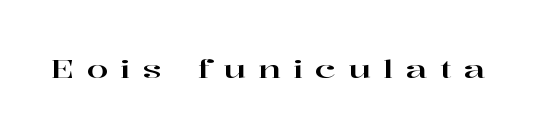
The tracking reads as deliberately expanded to a designer's eye. Unlike italic type, these characters show no tilt at all. Only glyphs here, with clear space below each row.
